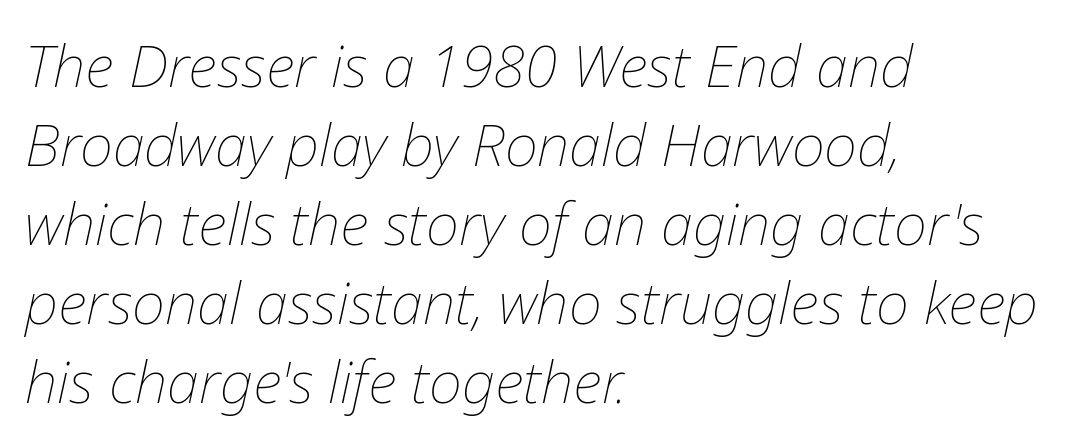
{"italic": "yes", "lean": "right", "slant_degrees": 12, "bold": "no", "weight": "thin", "width": "normal", "stroke_contrast": "low", "x_height": "medium", "monospaced": "no", "underline": "no", "align": "left", "line_spacing": "normal", "line_spacing_ratio": 1.36, "letter_spacing": "normal", "letter_spacing_em": 0.0, "glyph_px": 58}
